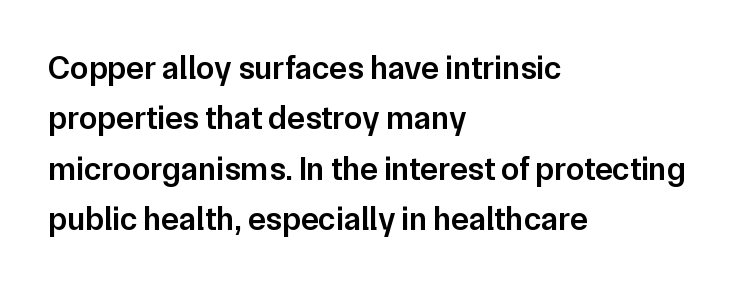
{"serif": "no", "italic": "no", "bold": "semi", "weight": "semibold", "width": "normal", "stroke_contrast": "low", "x_height": "medium", "monospaced": "no", "underline": "no", "align": "left", "line_spacing": "normal", "line_spacing_ratio": 1.53, "letter_spacing": "normal", "letter_spacing_em": 0.0, "glyph_px": 33}
